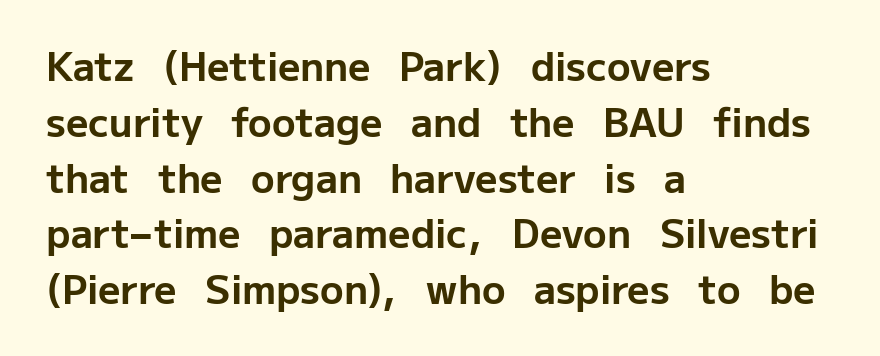
Q: Is the text bold? A: Yes.
Q: Is the text italic (slanted)? A: No, it is upright.
Q: Is the typeface a serif or a sans-serif typeface? A: Sans-serif.
Q: Is the text underlined? A: No.
Q: How is the paragraph aligned? A: Left-aligned.
Q: Is the spacing between letters normal or unusually wide? A: Normal.
Q: Is the spacing between lines tight, normal or loose? A: Normal.
Q: Width (condensed, normal, or wide)? A: Normal.
Q: Stroke contrast? A: Low.
Q: x-height? A: Medium.
Q: Monospaced? A: No.
